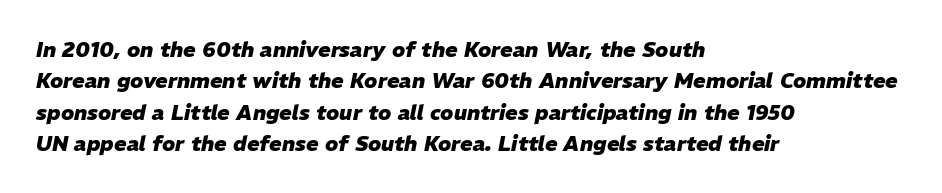
The image shows 21 px bold type, italic (leaning right); set left-aligned, normal line spacing (1.49x), normal letter spacing, not underlined.
